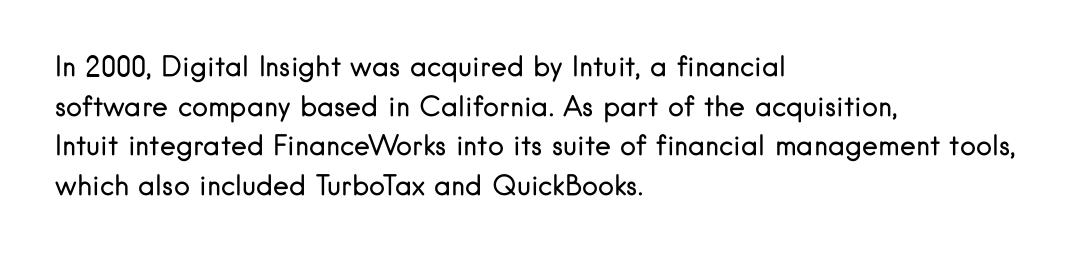
The image shows 27 px text type, upright; set left-aligned, normal line spacing (1.47x), normal letter spacing, not underlined.
